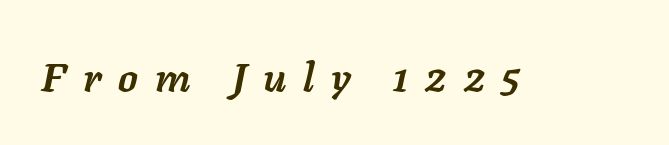
The image shows 40 px semibold type, italic (leaning right); set unusually wide letter spacing (+0.42 em), not underlined; low stroke contrast and a medium x-height.
